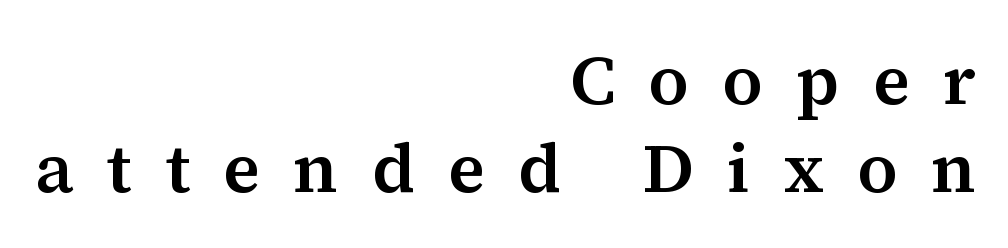
The image shows 69 px serif type, upright; set right-aligned, normal line spacing (1.27x), unusually wide letter spacing (+0.48 em), not underlined; medium stroke contrast and a medium x-height.
